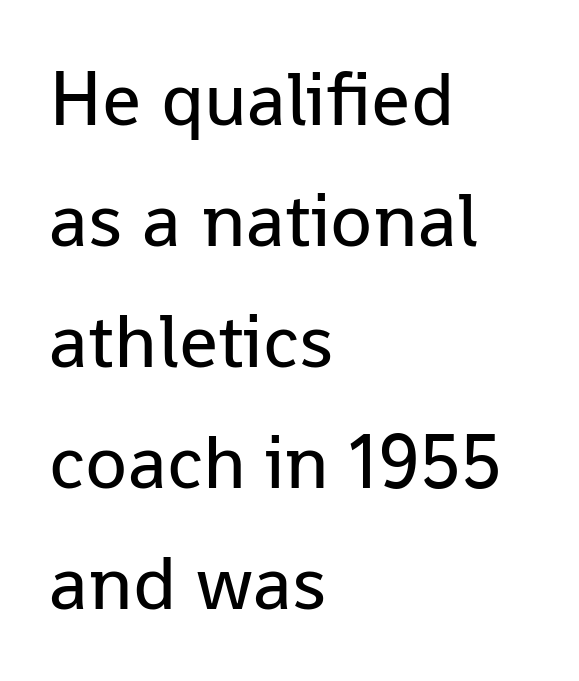
{"serif": "no", "italic": "no", "bold": "no", "weight": "regular", "width": "normal", "stroke_contrast": "low", "x_height": "medium", "monospaced": "no", "underline": "no", "align": "left", "line_spacing": "normal", "line_spacing_ratio": 1.57, "letter_spacing": "normal", "letter_spacing_em": 0.0, "glyph_px": 77}
